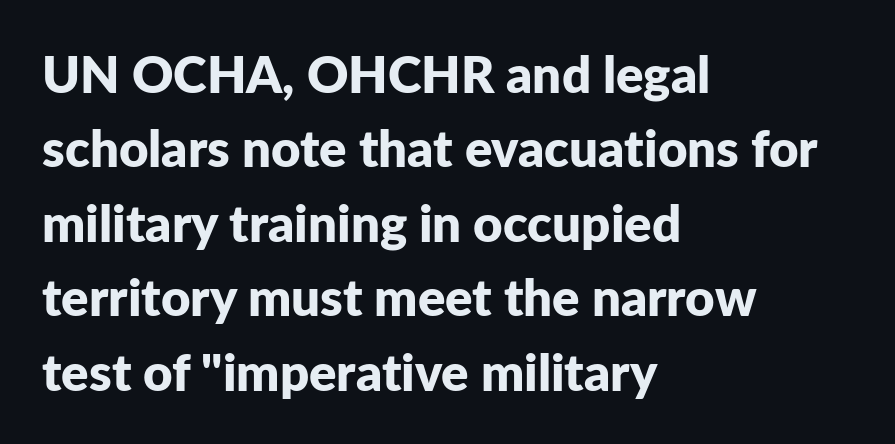
What stands out about the letter spacing? Nothing — it is the standard amount. This sample has the flowing, uneven cadence of proportional lettering. Notice how descenders clear the ascenders below comfortably — that's standard leading. Typeset ragged right — the left edge is the straight one. Anything drawn beneath the words? Only blank space. The letters stand upright; this is a roman face.
